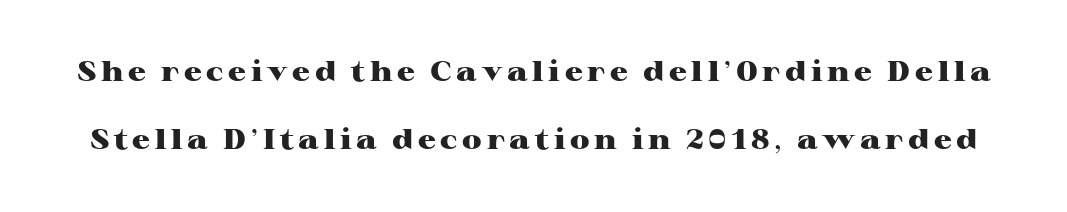
The image shows 28 px heavy, wide serif type, upright; set loose line spacing (2.44x), not underlined; high stroke contrast and a medium x-height.
